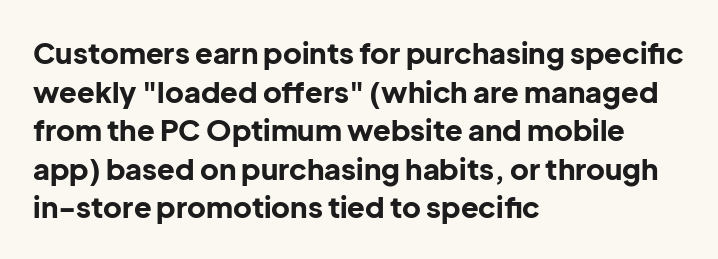
Words appear dense and cohesive because spacing is normal. Vertical strokes here are truly vertical. This is heavy type, rendered in bold. Proportional: the letters do not fall into vertical columns. The type family on display is of the sans-serif kind.
